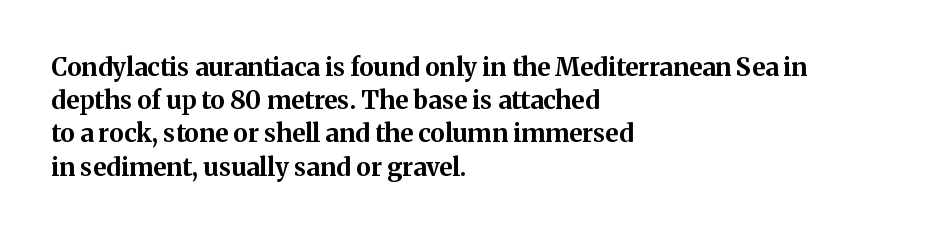
One-word summary of the alignment: left. Compared with an ordinary text face, these strokes are far heavier — a full bold. Interline gaps are of average width in this sample. Letter spacing: default. The baseline area is clear. The letters stand upright; this is a roman face.
